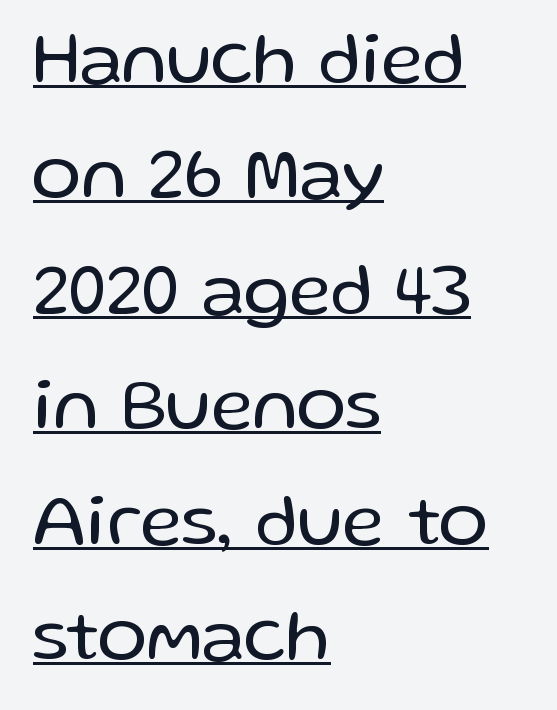
The image shows 74 px regular-weight sans-serif type, upright; set left-aligned, normal line spacing (1.56x), normal letter spacing, underlined; low stroke contrast and a medium x-height.
